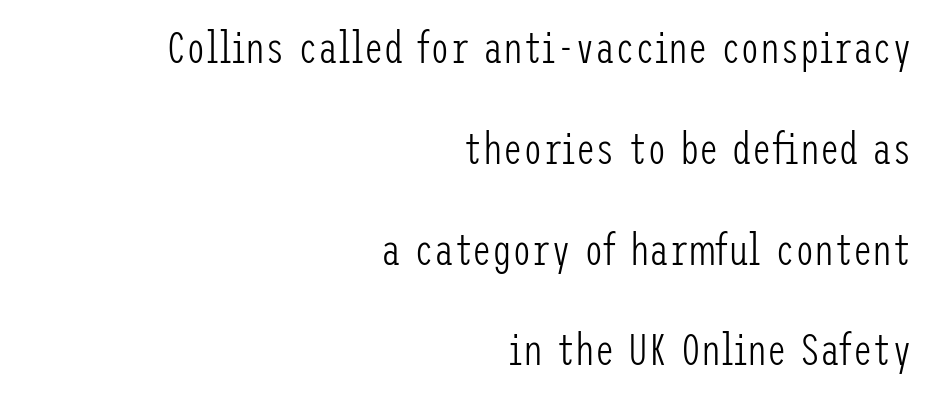
The paragraph shown leans on its right margin. No feet cap the strokes, marking this as sans-serif type. The characters are drawn with everyday or finer stroke widths. Spacing between characters is what you'd get straight out of the box. Italic: no, the glyphs are upright roman. The space beneath each line is pristine and unruled.
